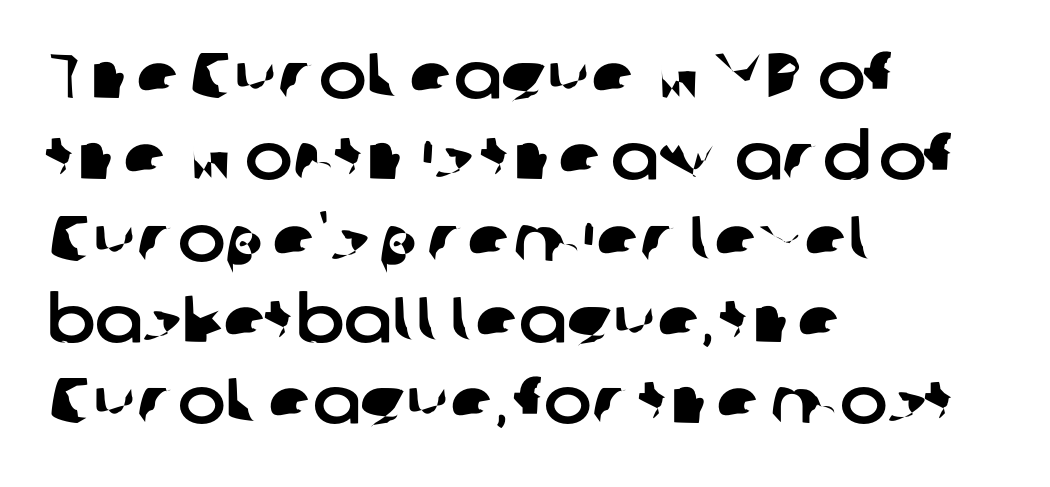
The line texture is even and compact thanks to regular tracking. The compositor pushed each line to the left boundary. Check the space under the baseline: it is left empty. Honestly, the row spacing looks completely unremarkable.
